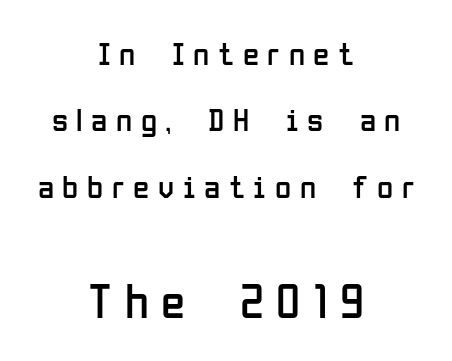
Q: Is the text bold? A: No.
Q: Is the text italic (slanted)? A: No, it is upright.
Q: Is the typeface a serif or a sans-serif typeface? A: Sans-serif.
Q: Is the text underlined? A: No.
Q: How is the paragraph aligned? A: Centered.
Q: Is the spacing between letters normal or unusually wide? A: Unusually wide.
Q: Is the spacing between lines tight, normal or loose? A: Loose.
Q: Which block of text is set in a larger size, the first (top) or the second (bottom)? A: The second (bottom) one.
Q: Width (condensed, normal, or wide)? A: Condensed.
Q: Stroke contrast? A: Low.
Q: x-height? A: Medium.
Q: Monospaced? A: No.
